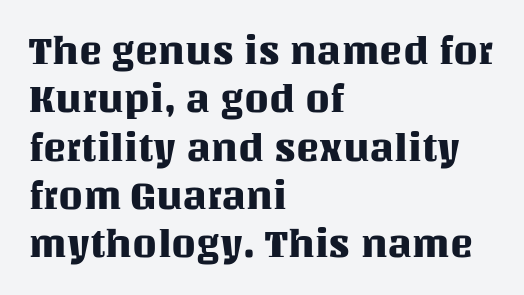
{"italic": "no", "width": "normal", "stroke_contrast": "medium", "x_height": "large", "monospaced": "no", "underline": "no", "align": "left", "line_spacing_ratio": 1.24, "letter_spacing": "normal", "letter_spacing_em": 0.0, "glyph_px": 39}
